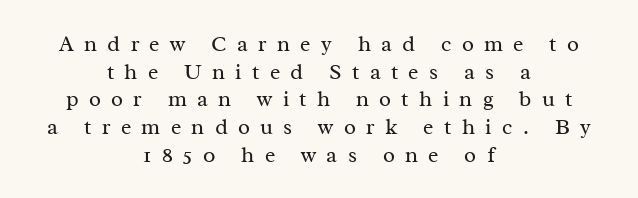
This sample keeps an unexceptional amount of space between lines. Weight class: somewhere from thin through regular. This sample uses expanded letter spacing, leaving extra air between glyphs. Check the space under the baseline: it is left empty.
